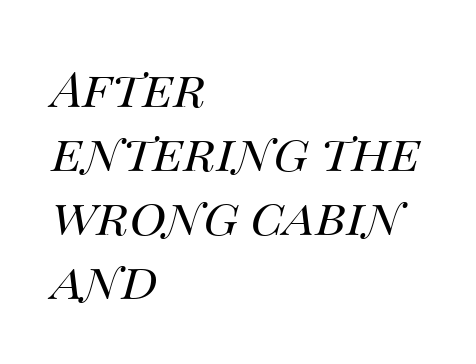
These lines keep a tight, regular rhythm from letter to letter. Stem width sits at or under what a default text font uses. Descender tails drop into unmarked territory. Proportional: the letters do not fall into vertical columns. Evenly set lines give the paragraph a standard silhouette. The ragged edge is on the right, which tells us the setting is flush left.
